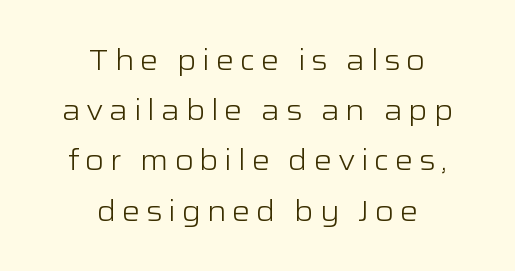
The image shows 29 px light, wide sans-serif type, upright; set centered, line spacing 1.73x, not underlined; low stroke contrast and a medium x-height.
